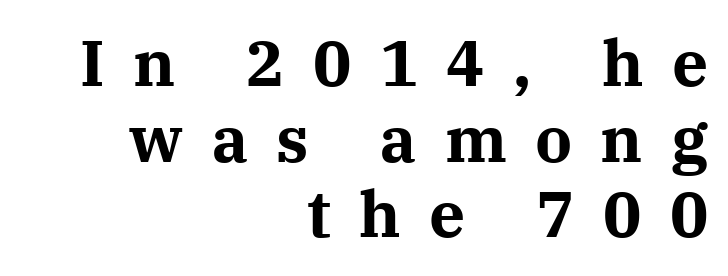
Horizontally, the lines are justified to the trailing edge only. Each letter keeps its own natural width here, so spacing adapts to shape. Each row of text sits above clean, open space. Serifs: yes, visible at the terminals of the letterforms.
